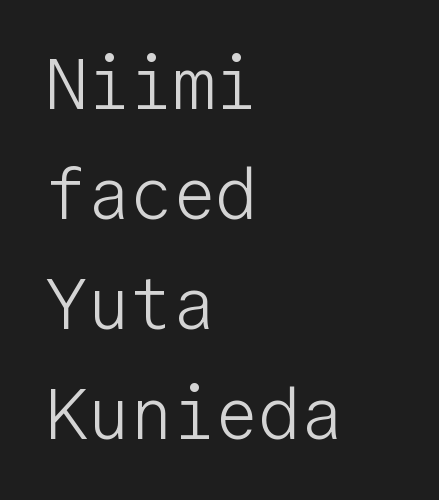
The image shows 71 px light sans-serif type, upright, monospaced; set left-aligned, normal line spacing (1.55x), normal letter spacing, not underlined; low stroke contrast and a medium x-height.
